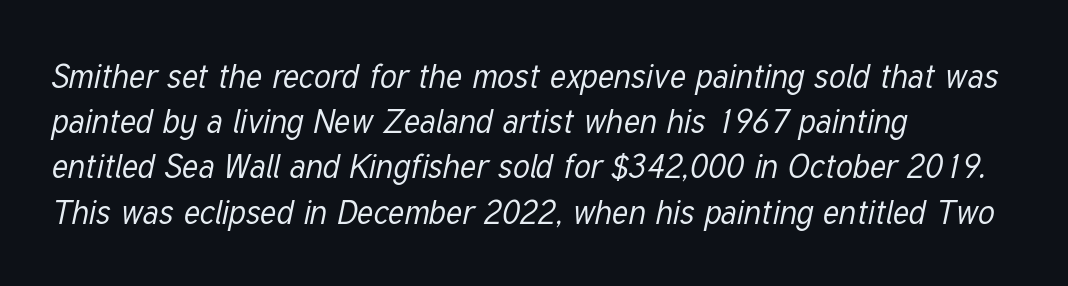
The image shows 33 px regular-weight, condensed type, italic (leaning right); set left-aligned, normal line spacing (1.37x), normal letter spacing, not underlined; low stroke contrast and a medium x-height.
